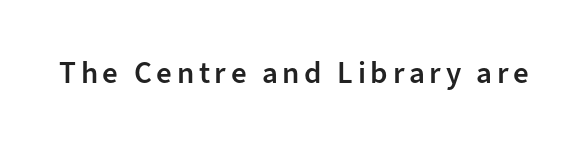
Q: Is the text bold? A: Semi-bold.
Q: Is the text italic (slanted)? A: No, it is upright.
Q: Is the typeface a serif or a sans-serif typeface? A: Sans-serif.
Q: Is the text underlined? A: No.
Q: Width (condensed, normal, or wide)? A: Normal.
Q: Stroke contrast? A: Low.
Q: x-height? A: Medium.
Q: Monospaced? A: No.
